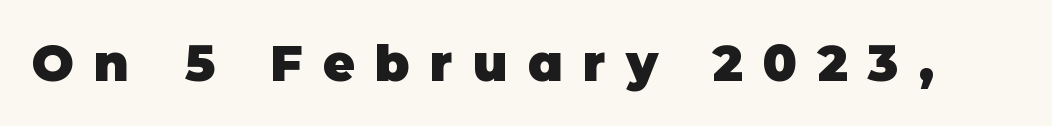
Q: Is the text bold? A: Yes.
Q: Is the text italic (slanted)? A: No, it is upright.
Q: Is the typeface a serif or a sans-serif typeface? A: Sans-serif.
Q: Is the text underlined? A: No.
Q: Is the spacing between letters normal or unusually wide? A: Unusually wide.
Q: Width (condensed, normal, or wide)? A: Normal.
Q: Stroke contrast? A: Low.
Q: x-height? A: Large.
Q: Monospaced? A: No.
